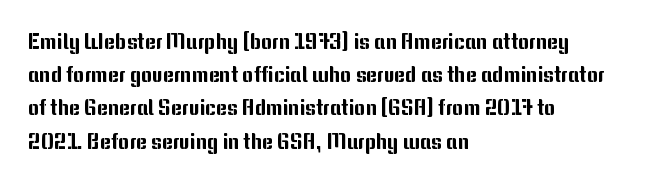
Q: Is the text italic (slanted)? A: No, it is upright.
Q: Is the text underlined? A: No.
Q: How is the paragraph aligned? A: Left-aligned.
Q: Is the spacing between letters normal or unusually wide? A: Normal.
Q: Is the spacing between lines tight, normal or loose? A: Normal.
